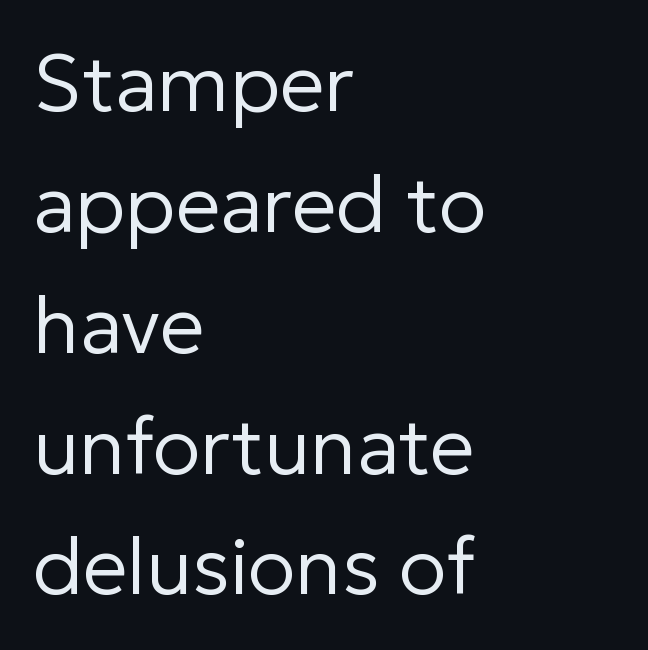
Q: Is the text bold? A: No.
Q: Is the text italic (slanted)? A: No, it is upright.
Q: Is the typeface a serif or a sans-serif typeface? A: Sans-serif.
Q: Is the text underlined? A: No.
Q: How is the paragraph aligned? A: Left-aligned.
Q: Is the spacing between letters normal or unusually wide? A: Normal.
Q: Is the spacing between lines tight, normal or loose? A: Normal.
Q: Width (condensed, normal, or wide)? A: Normal.
Q: Stroke contrast? A: Low.
Q: x-height? A: Medium.
Q: Monospaced? A: No.
